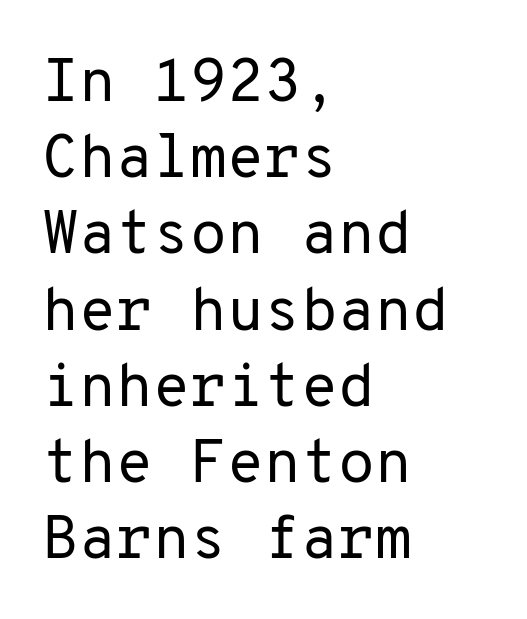
Q: Is the text bold? A: No.
Q: Is the text italic (slanted)? A: No, it is upright.
Q: Is the typeface a serif or a sans-serif typeface? A: Sans-serif.
Q: Is the text underlined? A: No.
Q: How is the paragraph aligned? A: Left-aligned.
Q: Is the spacing between letters normal or unusually wide? A: Normal.
Q: Is the spacing between lines tight, normal or loose? A: Normal.
Q: Width (condensed, normal, or wide)? A: Normal.
Q: Stroke contrast? A: Low.
Q: x-height? A: Medium.
Q: Monospaced? A: Yes.
